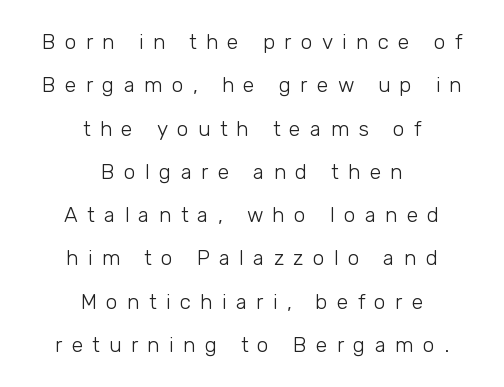
Loosely led — the rows are spread out. Characters follow at a spacing far wider than the type designer built in. Weight: in the light-to-regular range. Both edges are ragged and mirror each other, which tells us the setting is centered.
